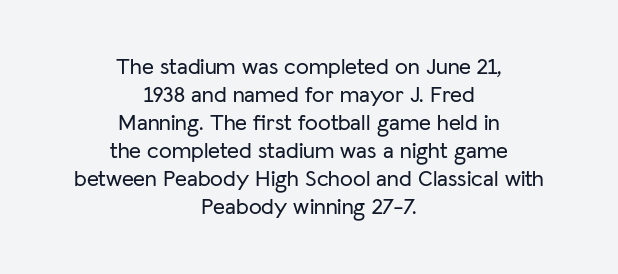
{"italic": "no", "underline": "no", "align": "center", "line_spacing_ratio": 1.22, "letter_spacing": "normal", "letter_spacing_em": 0.0, "glyph_px": 23}
